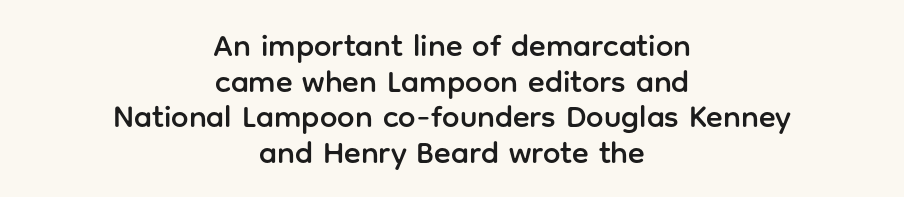
{"serif": "no", "italic": "no", "width": "normal", "stroke_contrast": "low", "x_height": "medium", "monospaced": "no", "underline": "no", "align": "center", "line_spacing": "tight", "line_spacing_ratio": 1.15, "letter_spacing": "normal", "letter_spacing_em": 0.0, "glyph_px": 31}
